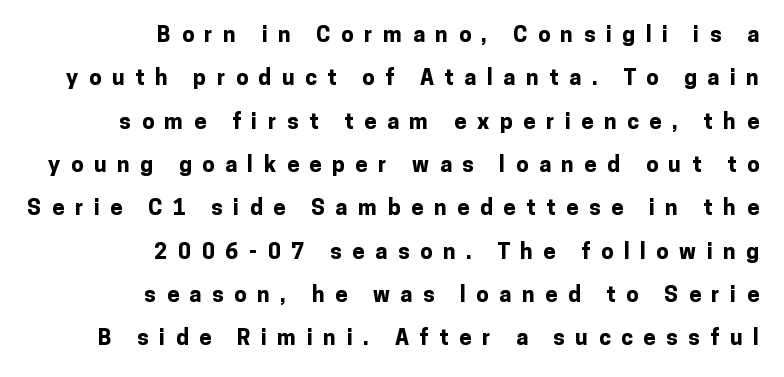
All the whitespace from short lines collects on the left. The rendering inserts visible extra space after every character. The space directly below the letters is spotless. Vertical strokes here are truly vertical. You'd pick this weight for a headline — it's a proper bold. Whoever set this chose breathing room over compactness in the vertical rhythm.
